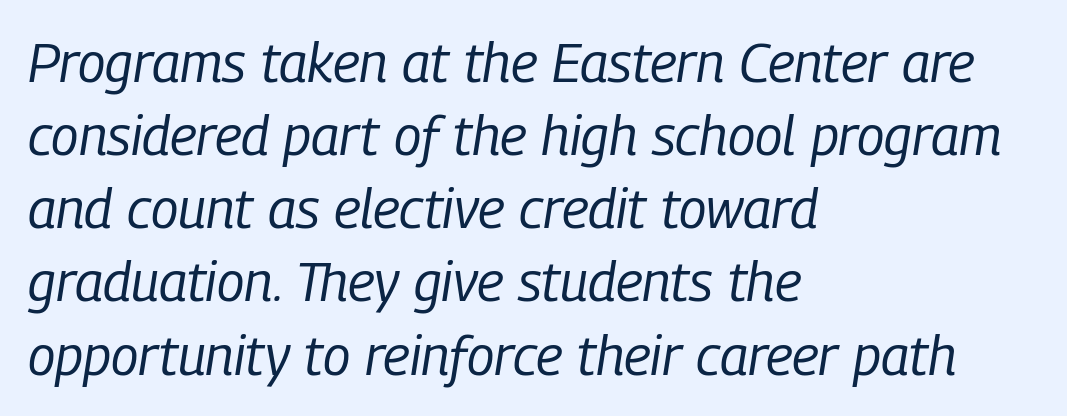
The image shows 55 px regular-weight, condensed type, italic (leaning right); set left-aligned, normal line spacing (1.33x), normal letter spacing, not underlined; low stroke contrast and a medium x-height.
